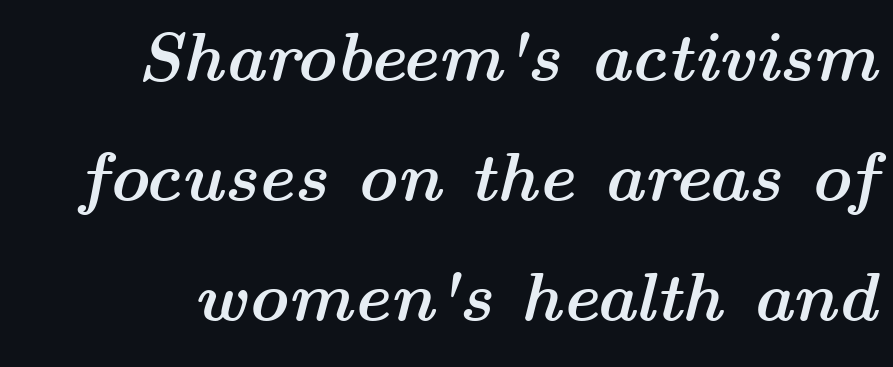
{"italic": "yes", "lean": "right", "slant_degrees": 14, "bold": "yes", "weight": "semibold", "width": "wide", "stroke_contrast": "medium", "x_height": "medium", "monospaced": "no", "underline": "no", "line_spacing_ratio": 1.74, "letter_spacing": "normal", "letter_spacing_em": 0.0, "glyph_px": 69}
